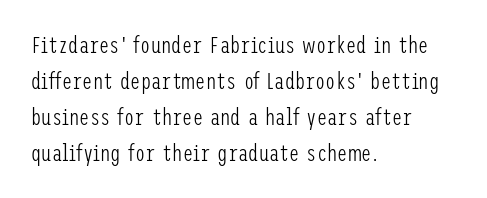
{"italic": "no", "bold": "no", "underline": "no", "align": "left", "line_spacing": "normal", "line_spacing_ratio": 1.57, "letter_spacing": "normal", "letter_spacing_em": 0.0, "glyph_px": 23}
